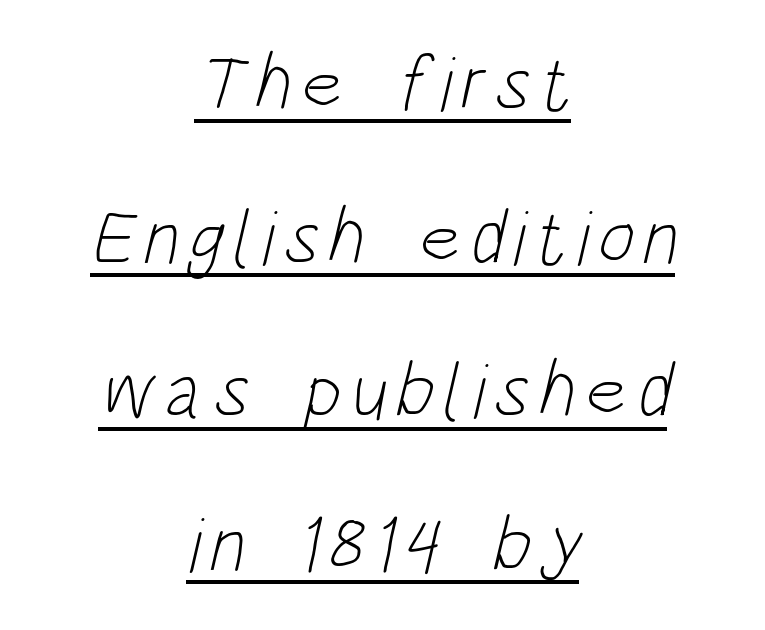
The image shows 78 px light, condensed sans-serif type; set centered, loose line spacing (1.97x), underlined; low stroke contrast and a large x-height.
